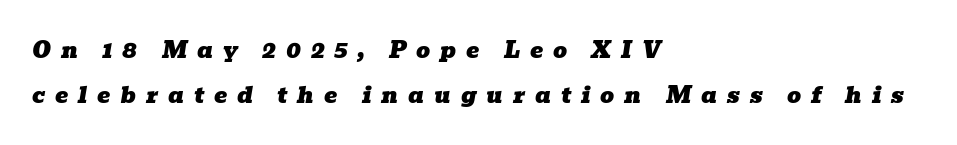
The image shows 22 px text type, italic (leaning right); set left-aligned, loose line spacing (2.04x), unusually wide letter spacing (+0.45 em), not underlined.
